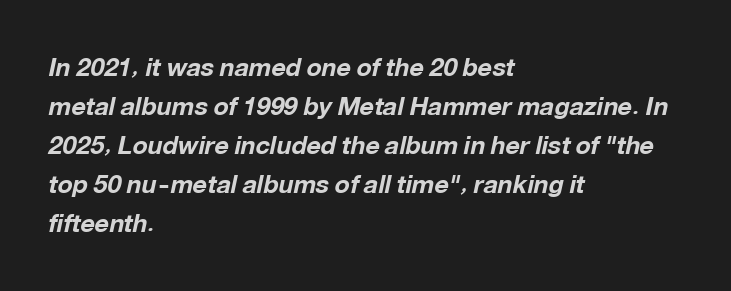
Characters are canted at an angle relative to the baseline's perpendicular. Bare-footed words on every line. Layout note: lines flush left. The space between consecutive lines is moderate. Nothing unusual about the tracking: characters are spaced as the font intends.
